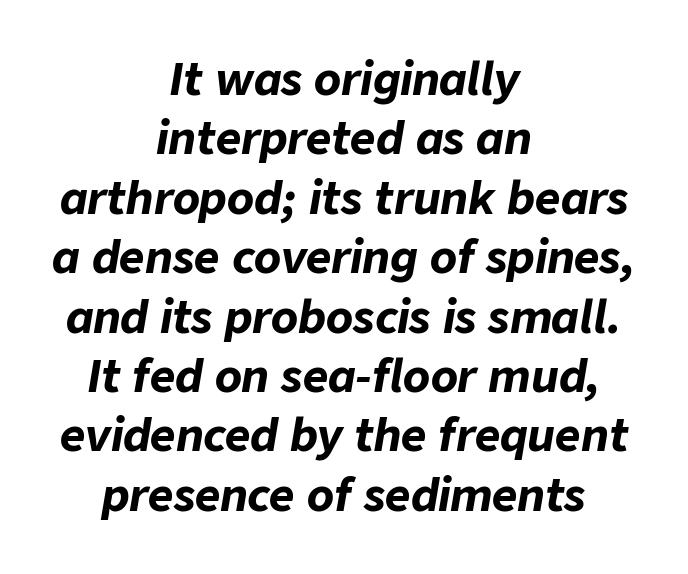
Letters rest on an invisible, unmarked baseline. Does the weight exceed regular? Yes, all the way to bold. Looks like regular typesetting: each glyph gets only the width it needs. This block has exactly the height ordinary leading produces. The specimen reads as italic at a glance.
